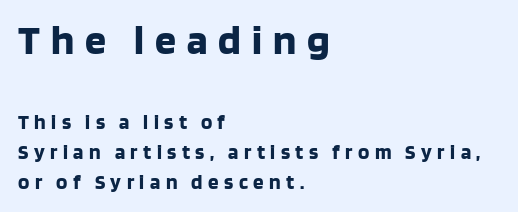
Q: Is the text bold? A: Yes.
Q: Is the text italic (slanted)? A: No, it is upright.
Q: Is the typeface a serif or a sans-serif typeface? A: Sans-serif.
Q: Is the text underlined? A: No.
Q: How is the paragraph aligned? A: Left-aligned.
Q: Is the spacing between letters normal or unusually wide? A: Unusually wide.
Q: Is the spacing between lines tight, normal or loose? A: Normal.
Q: Which block of text is set in a larger size, the first (top) or the second (bottom)? A: The first (top) one.
Q: Width (condensed, normal, or wide)? A: Normal.
Q: Stroke contrast? A: Low.
Q: x-height? A: Large.
Q: Monospaced? A: No.
